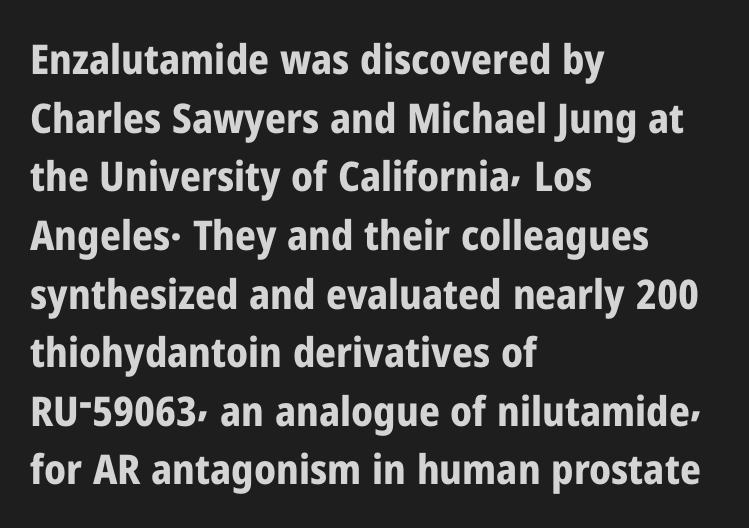
Every stem runs plumb, perpendicular to the baseline. Examine the stroke ends and you'll find no serifs. One glance says typical: line gaps are just what's usual. Does the copy run flush right? No — it runs flush left. Each word holds together tightly as a unit, with standard inter-letter gaps. The baseline area is clear.
